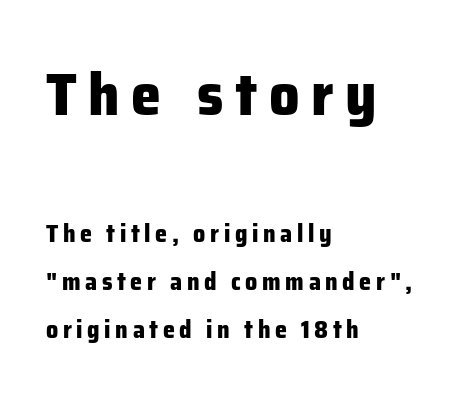
{"serif": "no", "italic": "no", "bold": "yes", "weight": "heavy", "width": "normal", "stroke_contrast": "low", "x_height": "medium", "monospaced": "no", "underline": "no", "align": "left", "line_spacing": "loose", "line_spacing_ratio": 2.0, "larger_block": "first", "size_ratio": 2.5, "glyph_px": 60}
